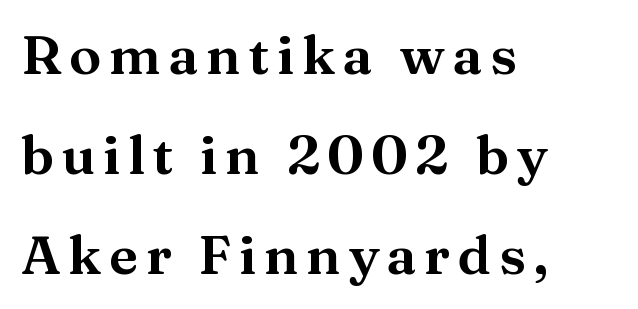
Q: Is the text italic (slanted)? A: No, it is upright.
Q: Is the typeface a serif or a sans-serif typeface? A: Serif.
Q: Is the text underlined? A: No.
Q: How is the paragraph aligned? A: Left-aligned.
Q: Width (condensed, normal, or wide)? A: Normal.
Q: Stroke contrast? A: Medium.
Q: x-height? A: Medium.
Q: Monospaced? A: No.
